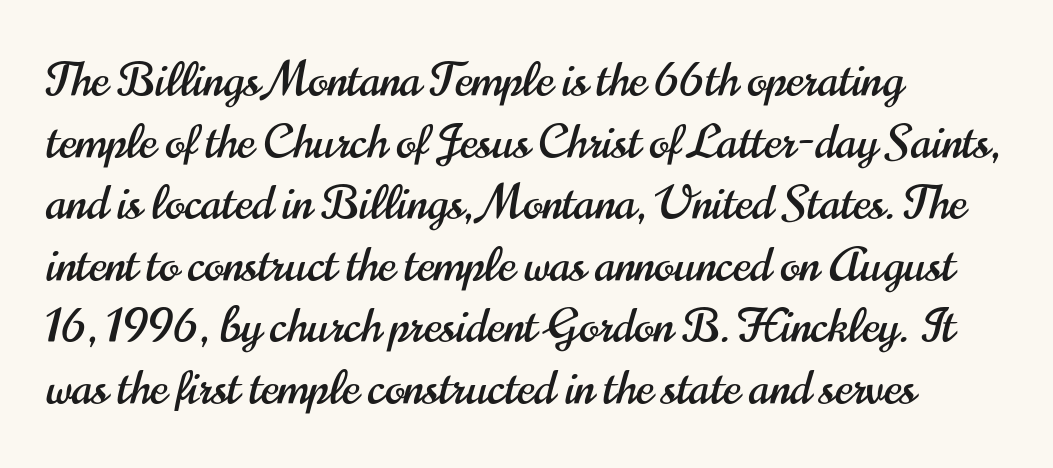
{"serif": "no", "width": "condensed", "stroke_contrast": "high", "x_height": "small", "monospaced": "no", "underline": "no", "align": "left", "line_spacing": "normal", "line_spacing_ratio": 1.31, "letter_spacing": "normal", "letter_spacing_em": 0.0, "glyph_px": 47}
